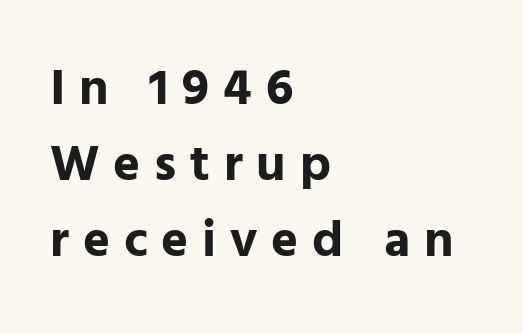
The font is running at its bold setting. What kind of face is this? One without serifs — a sans. The area under the type is left untouched. The line texture is sparse and dotted thanks to wide tracking.
